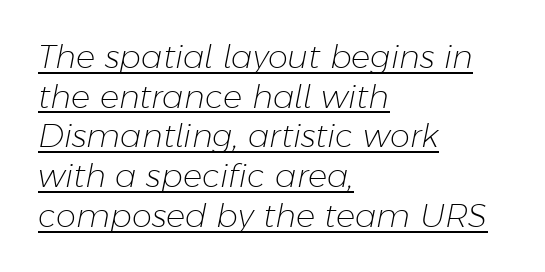
Vertical stems look standard width or narrower in stroke. Layout note: lines flush left. The passage shown is typed in a proportional face where columns would drift. Inter-character spacing is left at the font's built-in metrics. Descenders here cross a horizontal rule under the line. Characters are canted at an angle relative to the baseline's perpendicular.
